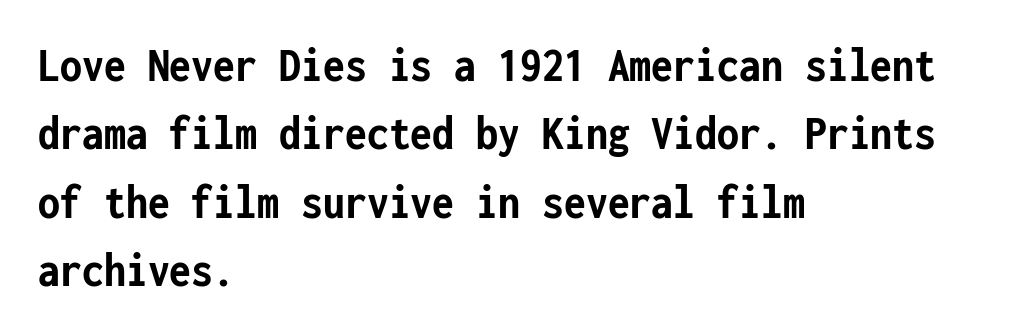
{"serif": "no", "italic": "no", "bold": "yes", "weight": "semibold", "width": "condensed", "stroke_contrast": "low", "x_height": "medium", "monospaced": "yes", "underline": "no", "align": "left", "line_spacing": "normal", "line_spacing_ratio": 1.37, "letter_spacing": "normal", "letter_spacing_em": 0.0, "glyph_px": 50}
